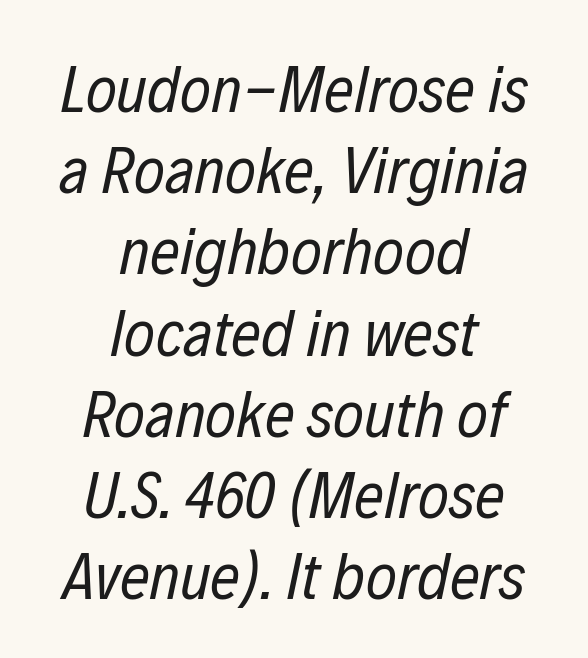
{"italic": "yes", "lean": "right", "slant_degrees": 12, "bold": "no", "weight": "regular", "width": "condensed", "stroke_contrast": "low", "x_height": "medium", "monospaced": "no", "underline": "no", "align": "center", "line_spacing_ratio": 1.23, "letter_spacing": "normal", "letter_spacing_em": 0.0, "glyph_px": 66}
